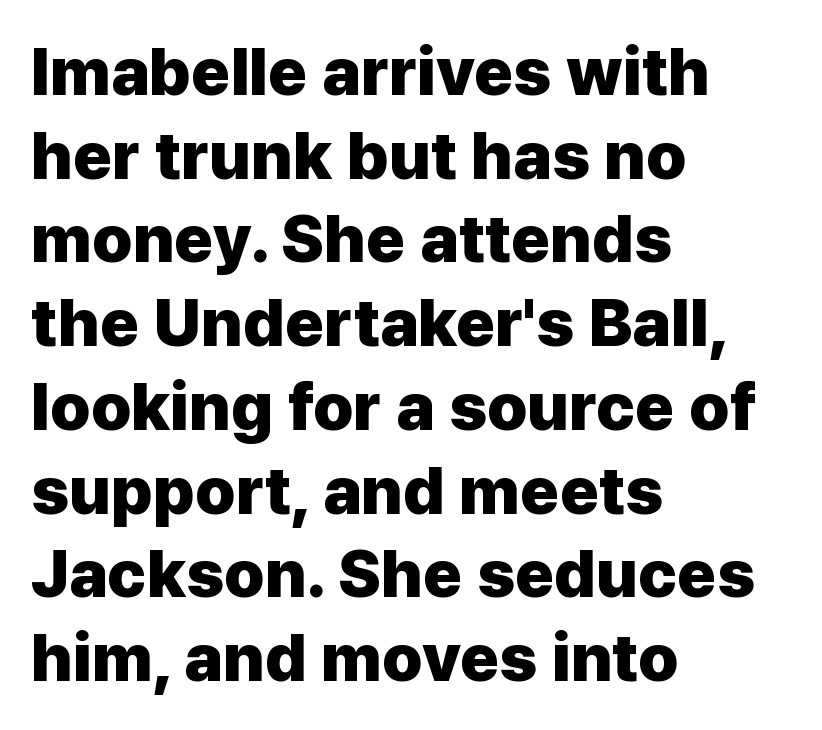
{"serif": "no", "italic": "no", "bold": "yes", "weight": "heavy", "width": "normal", "stroke_contrast": "low", "x_height": "medium", "monospaced": "no", "underline": "no", "align": "left", "line_spacing": "normal", "line_spacing_ratio": 1.25, "letter_spacing": "normal", "letter_spacing_em": 0.0, "glyph_px": 67}
